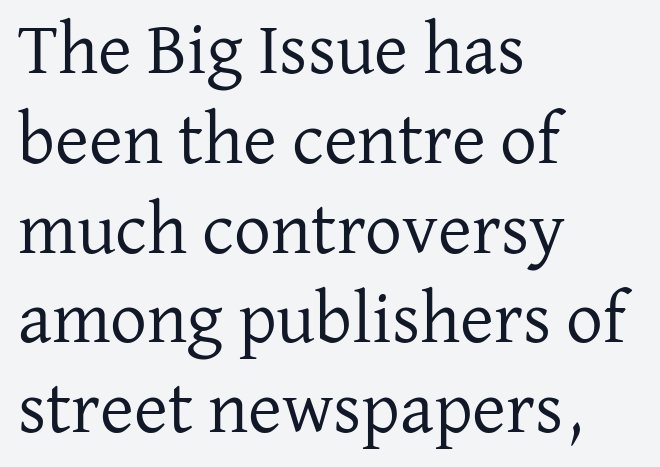
{"serif": "yes", "italic": "no", "bold": "no", "weight": "regular", "width": "normal", "stroke_contrast": "low", "x_height": "medium", "monospaced": "no", "underline": "no", "align": "left", "line_spacing_ratio": 1.23, "letter_spacing": "normal", "letter_spacing_em": 0.0, "glyph_px": 73}
